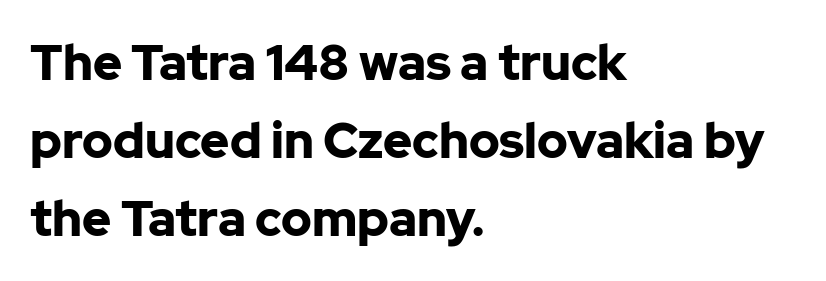
Spacing verdict: proportional, widths tailored to each character. Posture: vertical. Students, this is bold: see how much ink each stroke carries. Normally led — the rows are evenly, conventionally spaced.
